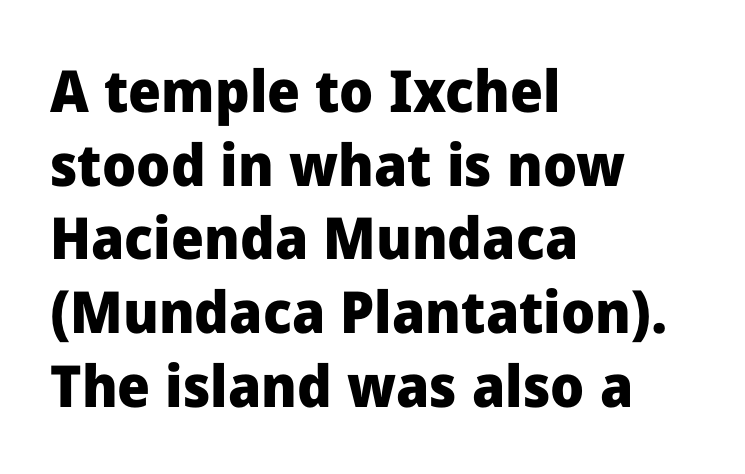
The image shows 58 px heavy sans-serif type, upright; set left-aligned, normal line spacing (1.27x), normal letter spacing, not underlined; low stroke contrast and a medium x-height.
